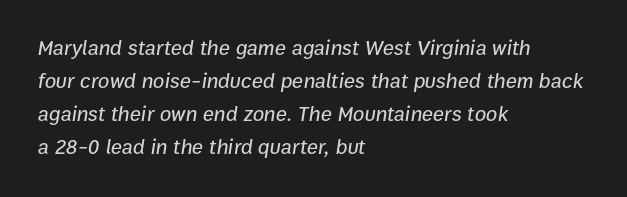
No extra tracking has been applied to these lines. Left-aligned paragraph, ragged on the right. The space beneath each line is pristine and unruled. Emphasis-style slanted type is in use. The rows are spaced the way most documents space them.
